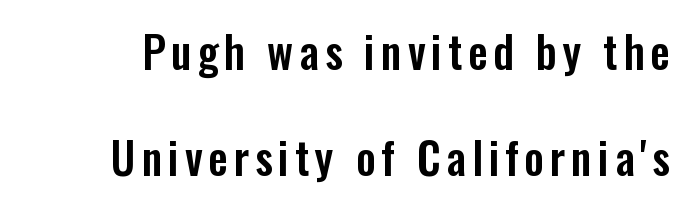
Q: Is the text italic (slanted)? A: No, it is upright.
Q: Is the typeface a serif or a sans-serif typeface? A: Sans-serif.
Q: Is the text underlined? A: No.
Q: Is the spacing between lines tight, normal or loose? A: Loose.
Q: Width (condensed, normal, or wide)? A: Condensed.
Q: Stroke contrast? A: Low.
Q: x-height? A: Medium.
Q: Monospaced? A: No.
